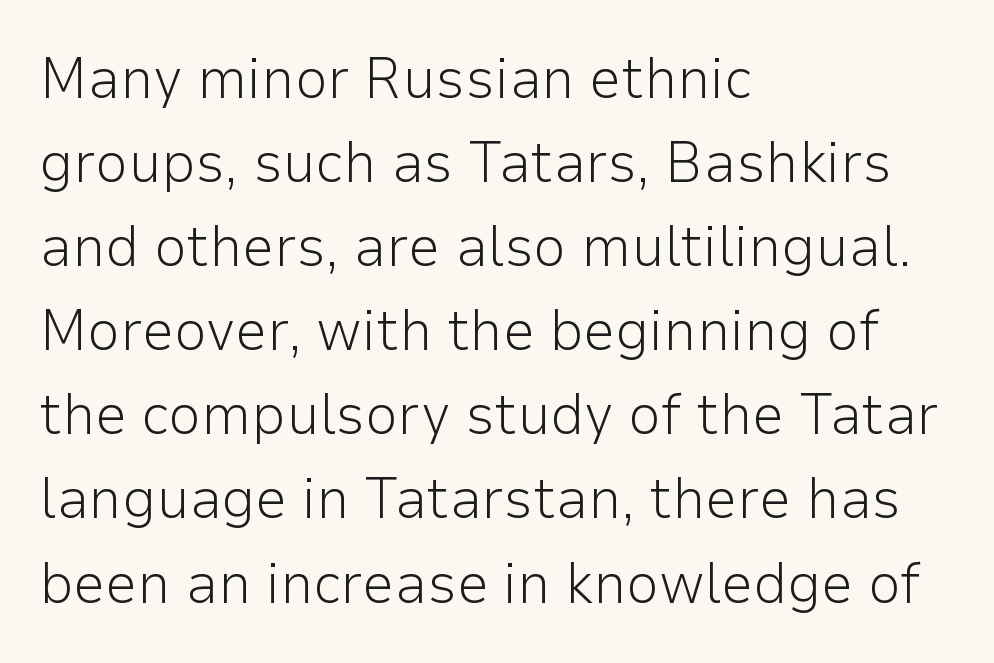
Q: Is the text bold? A: No.
Q: Is the text italic (slanted)? A: No, it is upright.
Q: Is the typeface a serif or a sans-serif typeface? A: Sans-serif.
Q: Is the text underlined? A: No.
Q: How is the paragraph aligned? A: Left-aligned.
Q: Is the spacing between letters normal or unusually wide? A: Normal.
Q: Is the spacing between lines tight, normal or loose? A: Normal.
Q: Width (condensed, normal, or wide)? A: Normal.
Q: Stroke contrast? A: Low.
Q: x-height? A: Medium.
Q: Monospaced? A: No.
